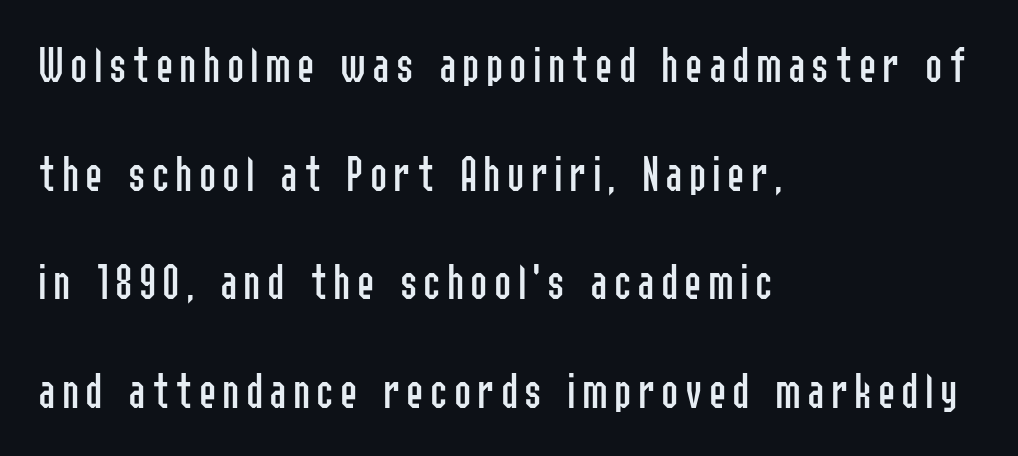
Stroke mass is kept to a normal reading level or below. A typesetter would call this leading open, well beyond the default. The strip under each line holds only bare page. This sample uses a sans-serif face. Alignment: flush left.
